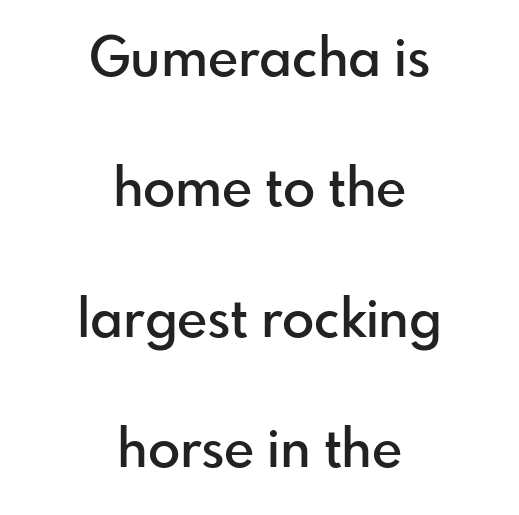
{"serif": "no", "italic": "no", "bold": "semi", "weight": "semibold", "width": "normal", "stroke_contrast": "low", "x_height": "small", "monospaced": "no", "underline": "no", "align": "center", "line_spacing": "loose", "line_spacing_ratio": 2.46, "letter_spacing": "normal", "letter_spacing_em": 0.0, "glyph_px": 53}
